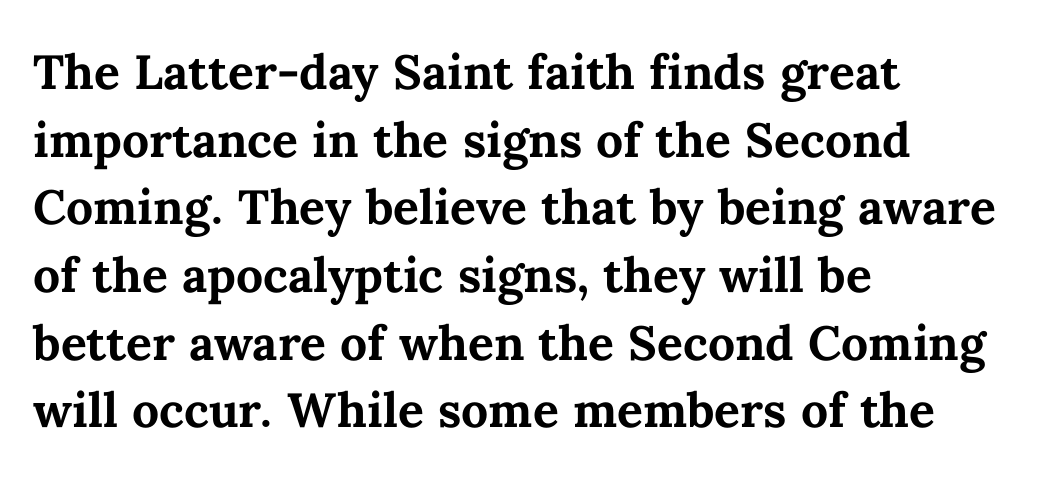
Q: Is the text bold? A: Yes.
Q: Is the text italic (slanted)? A: No, it is upright.
Q: Is the text underlined? A: No.
Q: How is the paragraph aligned? A: Left-aligned.
Q: Is the spacing between letters normal or unusually wide? A: Normal.
Q: Is the spacing between lines tight, normal or loose? A: Normal.
Q: Width (condensed, normal, or wide)? A: Normal.
Q: Stroke contrast? A: Medium.
Q: x-height? A: Medium.
Q: Monospaced? A: No.
